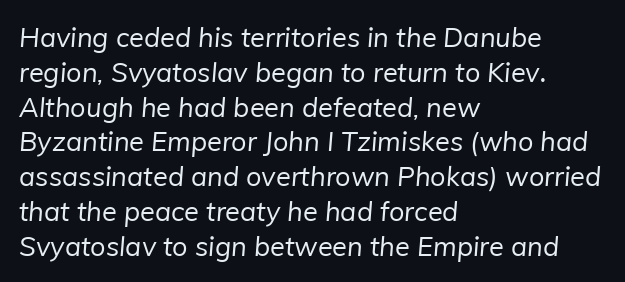
Q: Is the text bold? A: No.
Q: Is the text underlined? A: No.
Q: How is the paragraph aligned? A: Left-aligned.
Q: Is the spacing between letters normal or unusually wide? A: Normal.
Q: Is the spacing between lines tight, normal or loose? A: Normal.
